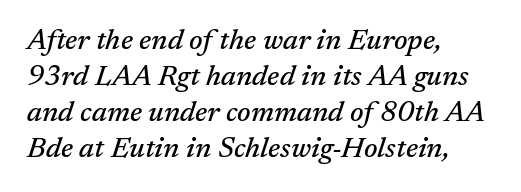
The image shows 29 px serif type, italic (leaning right); set left-aligned, line spacing 1.24x, normal letter spacing, not underlined; medium stroke contrast and a medium x-height.
